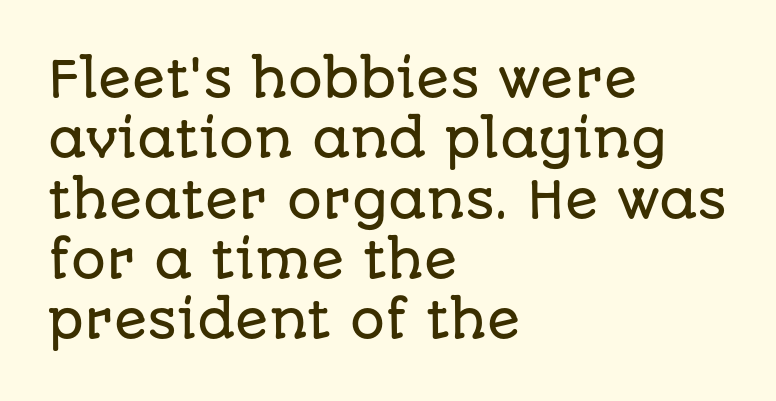
No italicization has been applied; the sample stays upright. Visually the block forms a straight wall on the left and a jagged coastline on the right. The gaps between neighbouring characters are ordinary and unremarkable. Spacing verdict: proportional, widths tailored to each character. Underline: absent.
